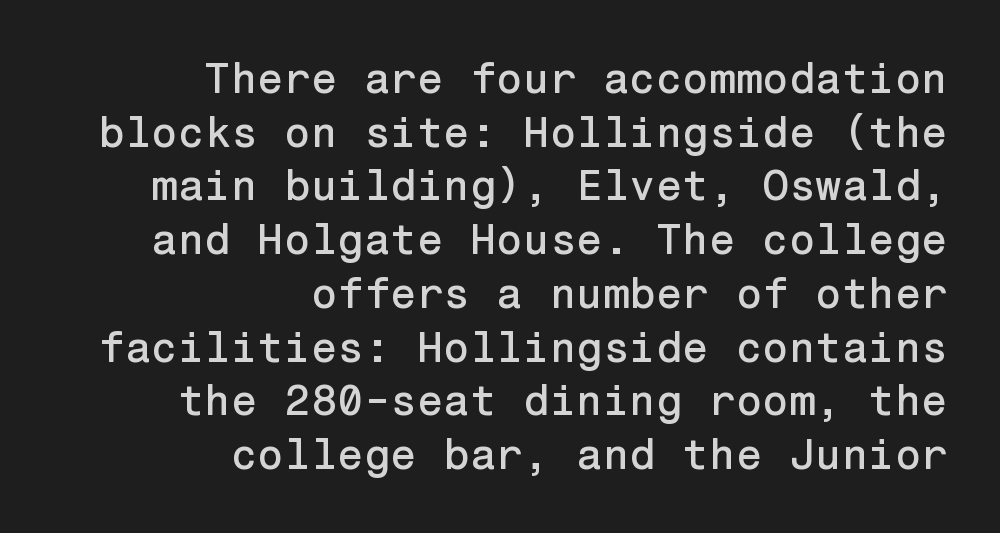
{"serif": "no", "italic": "no", "width": "normal", "stroke_contrast": "low", "x_height": "medium", "underline": "no", "align": "right", "line_spacing": "normal", "line_spacing_ratio": 1.25, "letter_spacing": "normal", "letter_spacing_em": 0.0, "glyph_px": 43}
